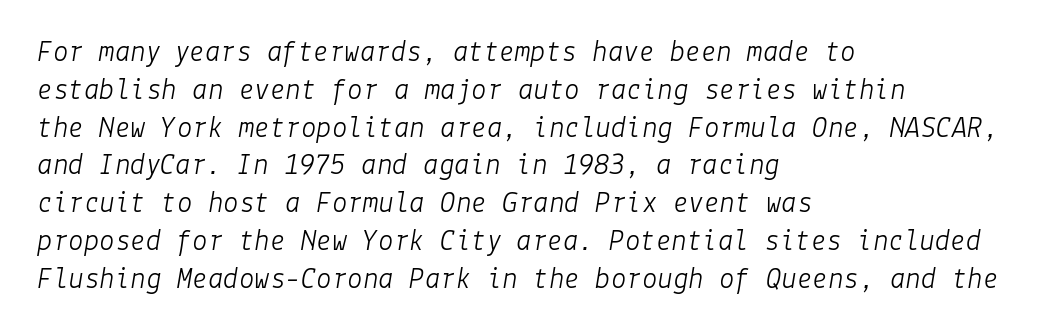
The image shows 31 px light type, italic (leaning right); set left-aligned, line spacing 1.22x, normal letter spacing, not underlined; low stroke contrast and a medium x-height.
